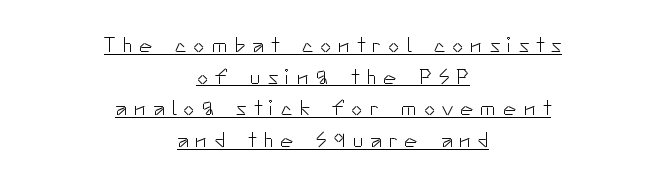
{"italic": "no", "bold": "no", "underline": "yes", "align": "center", "line_spacing": "normal", "line_spacing_ratio": 1.44, "letter_spacing": "wide", "letter_spacing_em": 0.32, "glyph_px": 22}
